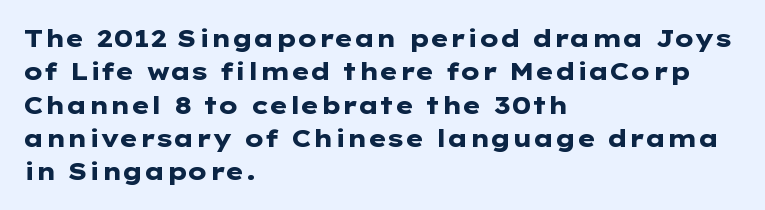
Q: Is the text bold? A: Yes.
Q: Is the text italic (slanted)? A: No, it is upright.
Q: Is the text underlined? A: No.
Q: How is the paragraph aligned? A: Left-aligned.
Q: Is the spacing between letters normal or unusually wide? A: Normal.
Q: Is the spacing between lines tight, normal or loose? A: Normal.
